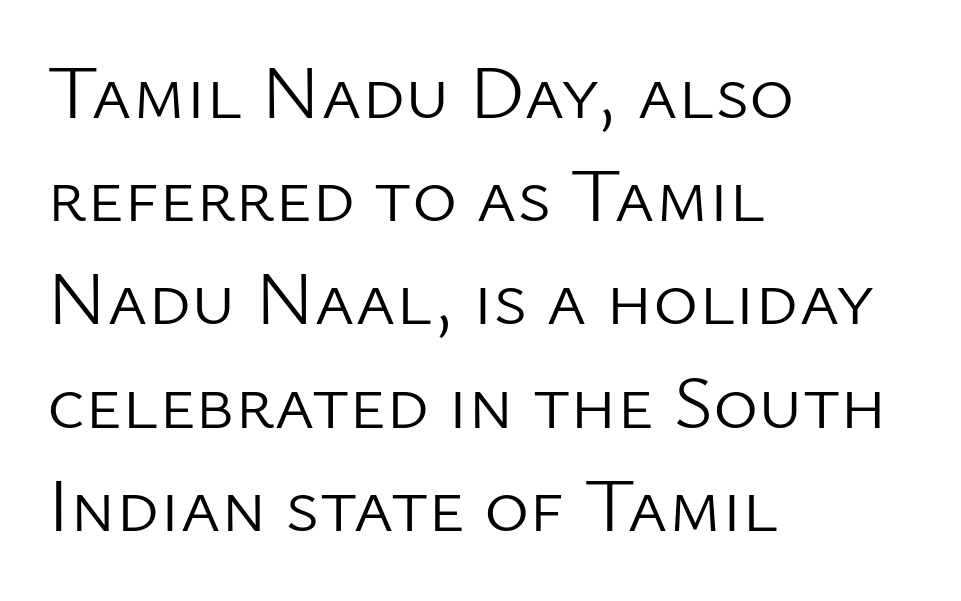
{"serif": "no", "italic": "no", "bold": "no", "weight": "light", "width": "normal", "stroke_contrast": "low", "x_height": "medium", "monospaced": "no", "underline": "no", "align": "left", "line_spacing": "normal", "line_spacing_ratio": 1.34, "letter_spacing": "normal", "letter_spacing_em": 0.0, "glyph_px": 77}
